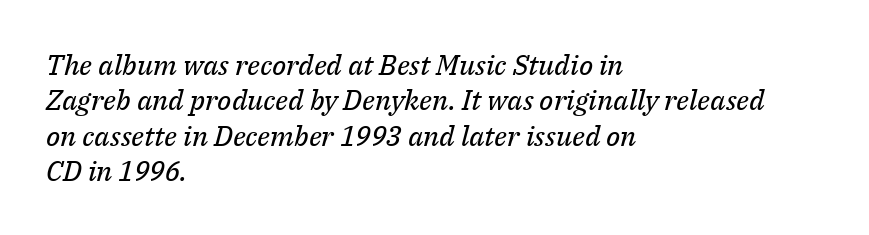
The image shows 28 px regular-weight serif type, italic (leaning right); set left-aligned, normal line spacing (1.26x), normal letter spacing, not underlined; medium stroke contrast and a medium x-height.
